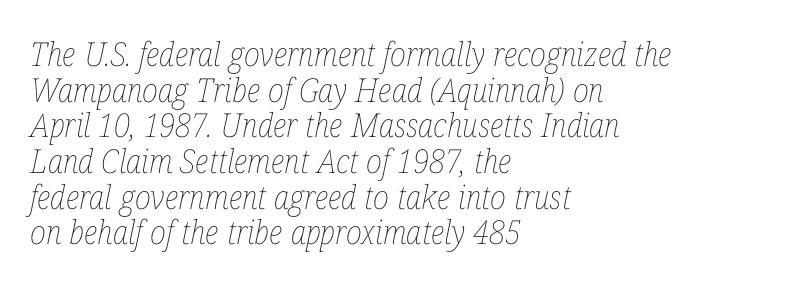
It's the slanting kind of type. In CSS terms this would be text-align: left. A typesetter would call this proportional, since set widths differ per character. The rendering keeps characters at their native spacing. This is not heavy type; no bold has been used. The passage shown stacks its lines with hardly any gap.
